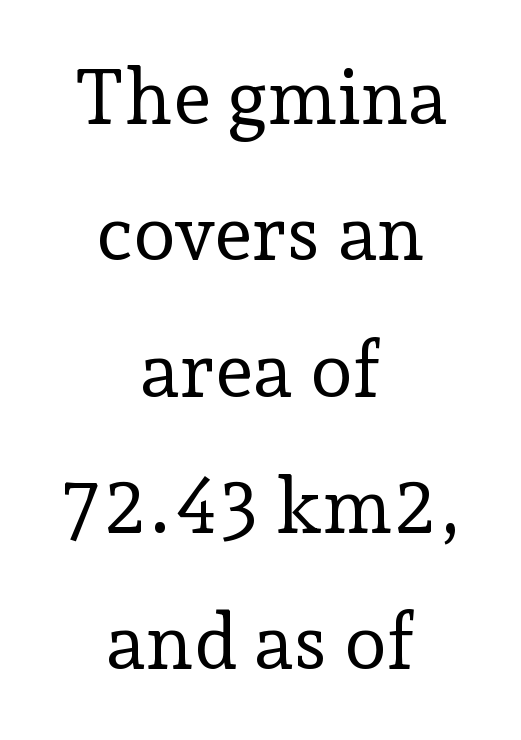
The image shows 77 px regular-weight serif type, upright; set centered, line spacing 1.77x, normal letter spacing, not underlined; low stroke contrast and a medium x-height.
